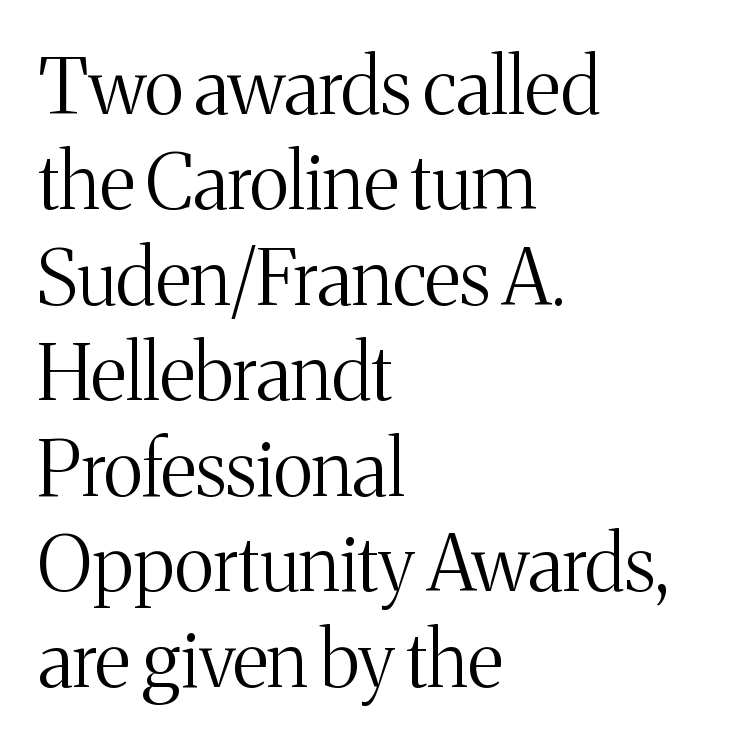
Q: Is the text bold? A: No.
Q: Is the text italic (slanted)? A: No, it is upright.
Q: Is the typeface a serif or a sans-serif typeface? A: Serif.
Q: Is the text underlined? A: No.
Q: How is the paragraph aligned? A: Left-aligned.
Q: Is the spacing between letters normal or unusually wide? A: Normal.
Q: Width (condensed, normal, or wide)? A: Normal.
Q: Stroke contrast? A: Medium.
Q: x-height? A: Medium.
Q: Monospaced? A: No.
